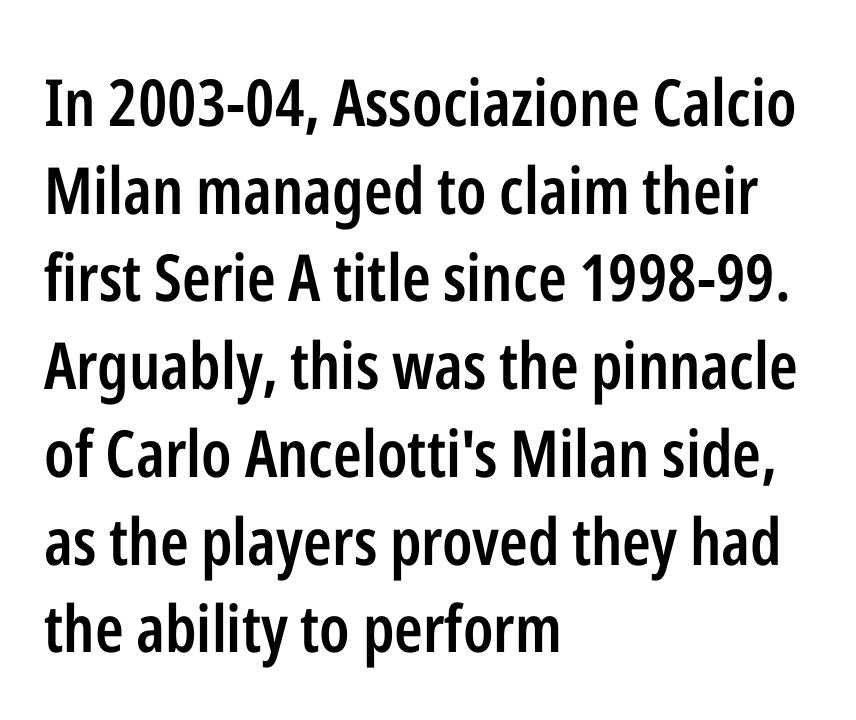
{"serif": "no", "italic": "no", "bold": "semi", "weight": "semibold", "width": "condensed", "stroke_contrast": "low", "x_height": "medium", "monospaced": "no", "underline": "no", "align": "left", "line_spacing": "normal", "line_spacing_ratio": 1.35, "letter_spacing": "normal", "letter_spacing_em": 0.0, "glyph_px": 65}
